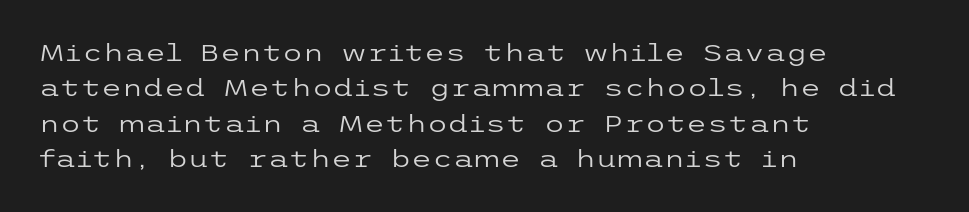
The image shows 24 px text type, upright; set left-aligned, normal line spacing (1.47x), normal letter spacing, not underlined.
